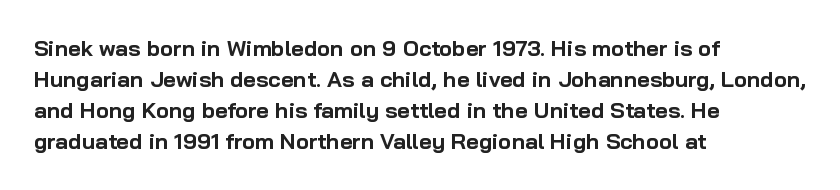
{"italic": "no", "bold": "yes", "underline": "no", "align": "left", "line_spacing": "normal", "line_spacing_ratio": 1.41, "letter_spacing": "normal", "letter_spacing_em": 0.0, "glyph_px": 22}
